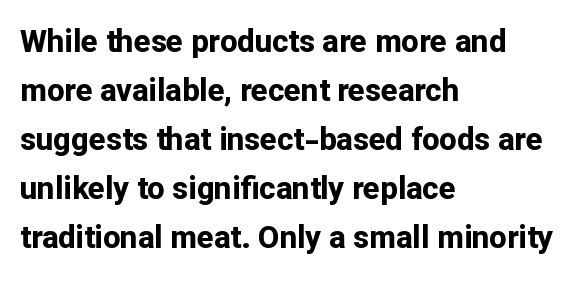
Q: Is the text bold? A: Yes.
Q: Is the text italic (slanted)? A: No, it is upright.
Q: Is the typeface a serif or a sans-serif typeface? A: Sans-serif.
Q: Is the text underlined? A: No.
Q: How is the paragraph aligned? A: Left-aligned.
Q: Is the spacing between letters normal or unusually wide? A: Normal.
Q: Is the spacing between lines tight, normal or loose? A: Normal.
Q: Width (condensed, normal, or wide)? A: Normal.
Q: Stroke contrast? A: Low.
Q: x-height? A: Medium.
Q: Monospaced? A: No.
